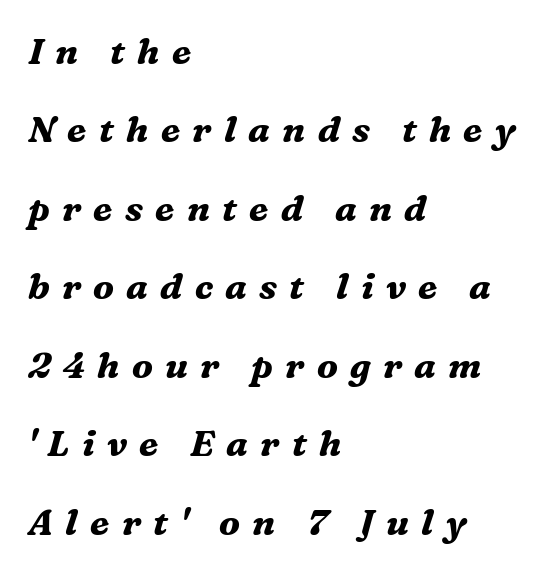
Q: Is the text bold? A: Yes.
Q: Is the text italic (slanted)? A: Yes, it leans right by about 16 degrees.
Q: Is the typeface a serif or a sans-serif typeface? A: Serif.
Q: Is the text underlined? A: No.
Q: How is the paragraph aligned? A: Left-aligned.
Q: Is the spacing between letters normal or unusually wide? A: Unusually wide.
Q: Is the spacing between lines tight, normal or loose? A: Loose.
Q: Width (condensed, normal, or wide)? A: Normal.
Q: Stroke contrast? A: Medium.
Q: x-height? A: Medium.
Q: Monospaced? A: No.
